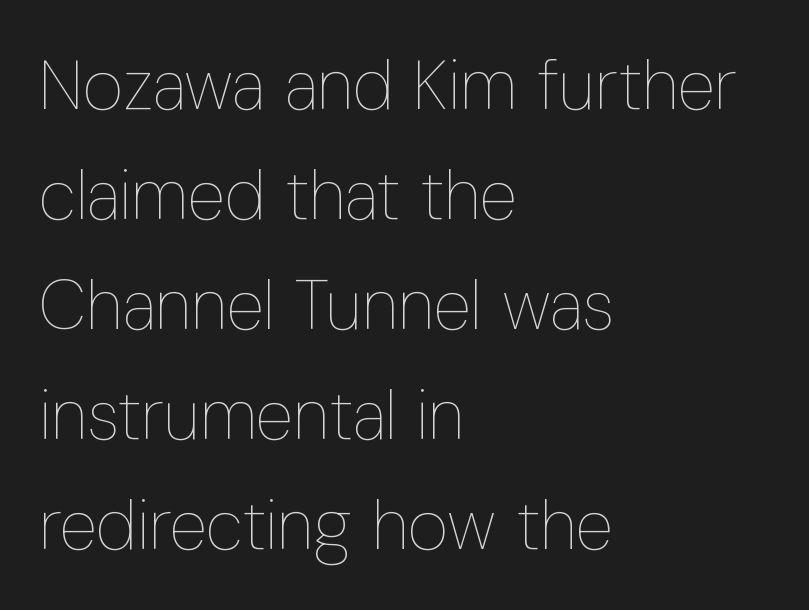
{"italic": "no", "bold": "no", "weight": "thin", "width": "condensed", "stroke_contrast": "low", "x_height": "medium", "monospaced": "no", "underline": "no", "align": "left", "line_spacing": "normal", "line_spacing_ratio": 1.57, "letter_spacing": "normal", "letter_spacing_em": 0.0, "glyph_px": 70}
